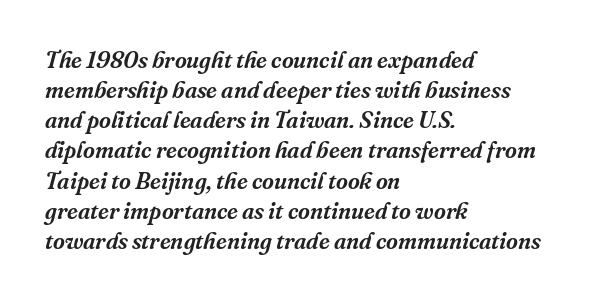
Descenders are the only things crossing below the line. A student would call this left alignment; a typographer would say flush left, rag right. Tracking here is standard; glyphs follow each other at the usual distance. The rendering applies a slant to the glyphs. Quick note: interline space is typical.
